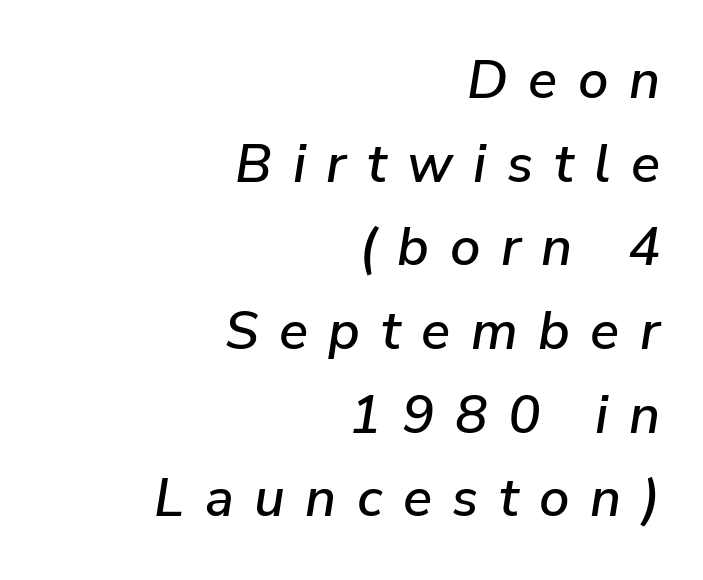
{"italic": "yes", "lean": "right", "slant_degrees": 9, "width": "normal", "stroke_contrast": "low", "x_height": "medium", "monospaced": "no", "underline": "no", "align": "right", "line_spacing": "normal", "line_spacing_ratio": 1.55, "letter_spacing": "wide", "letter_spacing_em": 0.38, "glyph_px": 54}
